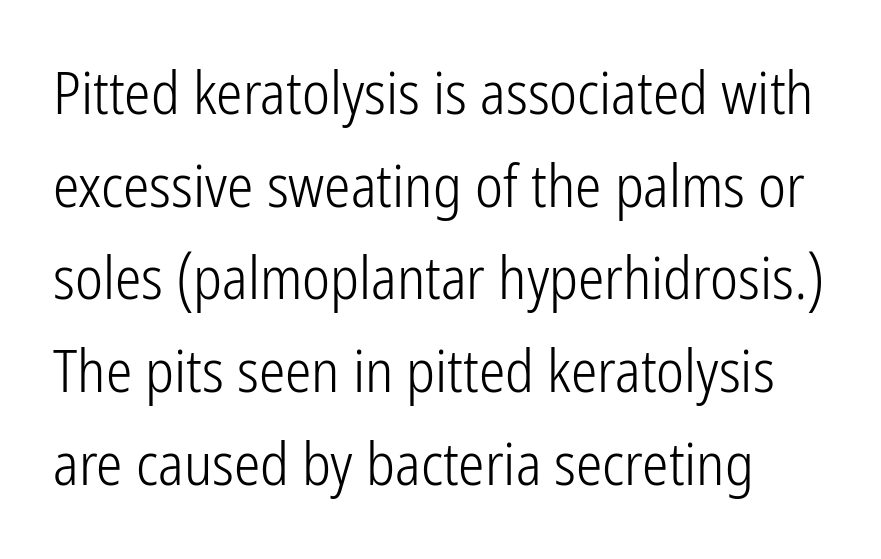
Q: Is the text bold? A: No.
Q: Is the text italic (slanted)? A: No, it is upright.
Q: Is the typeface a serif or a sans-serif typeface? A: Sans-serif.
Q: Is the text underlined? A: No.
Q: Is the spacing between letters normal or unusually wide? A: Normal.
Q: Is the spacing between lines tight, normal or loose? A: Normal.
Q: Width (condensed, normal, or wide)? A: Condensed.
Q: Stroke contrast? A: Low.
Q: x-height? A: Medium.
Q: Monospaced? A: No.
